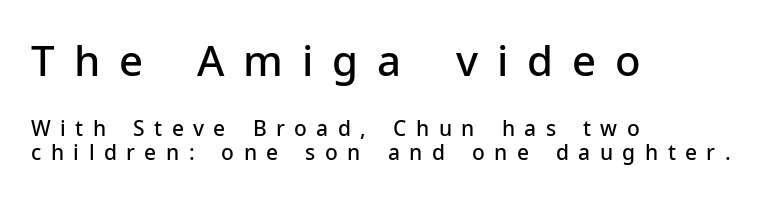
Q: Is the text bold? A: Semi-bold.
Q: Is the text italic (slanted)? A: No, it is upright.
Q: Is the typeface a serif or a sans-serif typeface? A: Sans-serif.
Q: Is the text underlined? A: No.
Q: How is the paragraph aligned? A: Left-aligned.
Q: Is the spacing between letters normal or unusually wide? A: Unusually wide.
Q: Is the spacing between lines tight, normal or loose? A: Tight.
Q: Which block of text is set in a larger size, the first (top) or the second (bottom)? A: The first (top) one.
Q: Width (condensed, normal, or wide)? A: Normal.
Q: Stroke contrast? A: Low.
Q: x-height? A: Medium.
Q: Monospaced? A: No.
